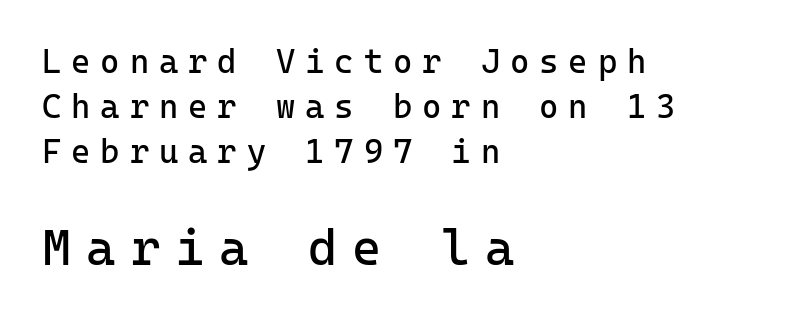
{"serif": "no", "italic": "no", "bold": "no", "weight": "regular", "width": "normal", "stroke_contrast": "low", "x_height": "medium", "monospaced": "yes", "underline": "no", "align": "left", "line_spacing": "normal", "line_spacing_ratio": 1.37, "letter_spacing": "wide", "letter_spacing_em": 0.3, "larger_block": "second", "size_ratio": 1.52, "glyph_px": 50}
